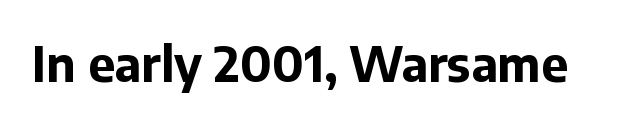
Letterform terminals end flat and unadorned throughout the passage. The gaps between neighbouring characters are ordinary and unremarkable. Each letter keeps its own natural width here, so spacing adapts to shape. Quick note: underline off. Heavy-handed strokes throughout: this text is bold. Posture: straight, roman, zero tilt.
